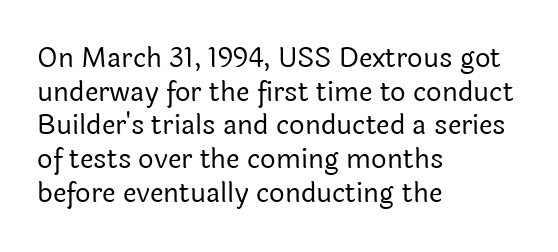
{"italic": "no", "bold": "no", "underline": "no", "align": "left", "line_spacing": "normal", "line_spacing_ratio": 1.25, "letter_spacing": "normal", "letter_spacing_em": 0.0, "glyph_px": 27}
